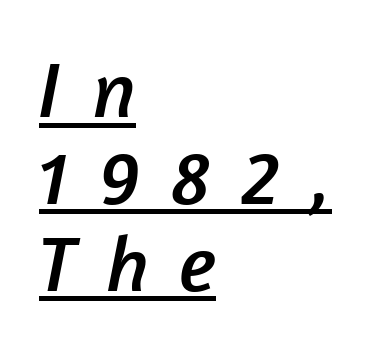
The image shows 79 px sans-serif type; set left-aligned, tight line spacing (1.1x), unusually wide letter spacing (+0.39 em), underlined; low stroke contrast and a medium x-height.
